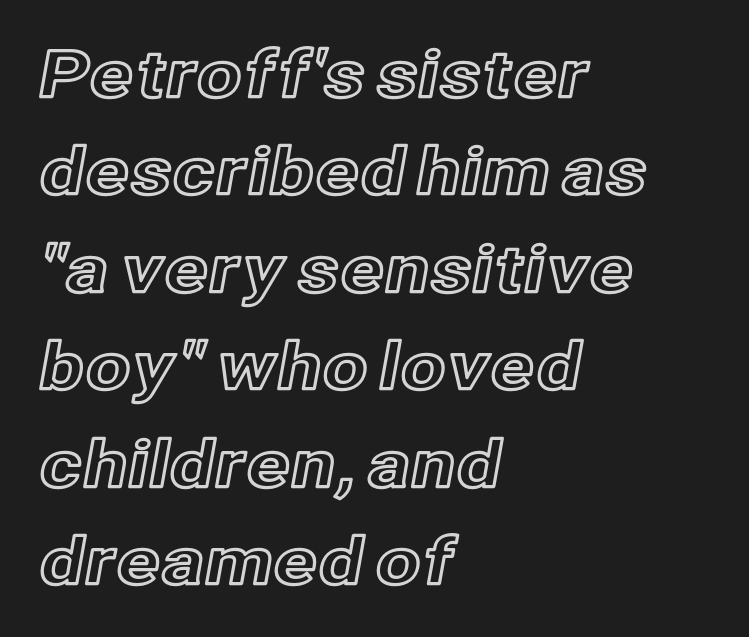
Q: Is the text italic (slanted)? A: Yes.
Q: Is the text underlined? A: No.
Q: How is the paragraph aligned? A: Left-aligned.
Q: Is the spacing between letters normal or unusually wide? A: Normal.
Q: Is the spacing between lines tight, normal or loose? A: Normal.
Q: Width (condensed, normal, or wide)? A: Normal.
Q: x-height? A: Medium.
Q: Monospaced? A: No.
